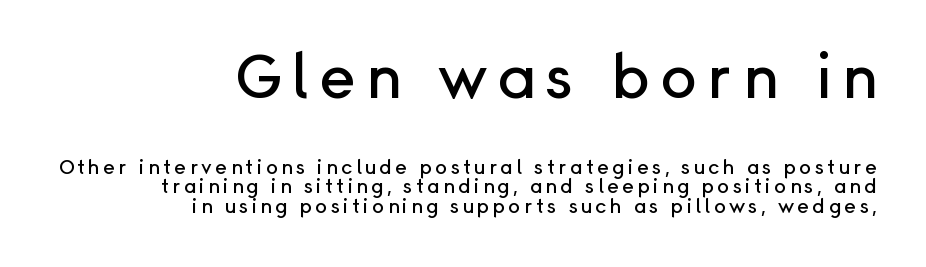
Q: Is the text italic (slanted)? A: No, it is upright.
Q: Is the typeface a serif or a sans-serif typeface? A: Sans-serif.
Q: Is the text underlined? A: No.
Q: How is the paragraph aligned? A: Right-aligned.
Q: Is the spacing between lines tight, normal or loose? A: Tight.
Q: Which block of text is set in a larger size, the first (top) or the second (bottom)? A: The first (top) one.
Q: Width (condensed, normal, or wide)? A: Normal.
Q: Stroke contrast? A: Low.
Q: x-height? A: Medium.
Q: Monospaced? A: No.
